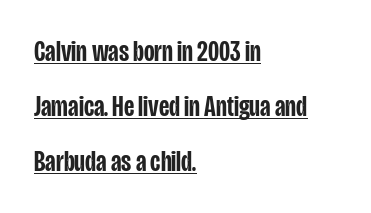
Q: Is the text bold? A: Semi-bold.
Q: Is the text italic (slanted)? A: No, it is upright.
Q: Is the typeface a serif or a sans-serif typeface? A: Sans-serif.
Q: Is the text underlined? A: Yes.
Q: How is the paragraph aligned? A: Left-aligned.
Q: Is the spacing between letters normal or unusually wide? A: Normal.
Q: Width (condensed, normal, or wide)? A: Condensed.
Q: Stroke contrast? A: Low.
Q: x-height? A: Large.
Q: Monospaced? A: No.
